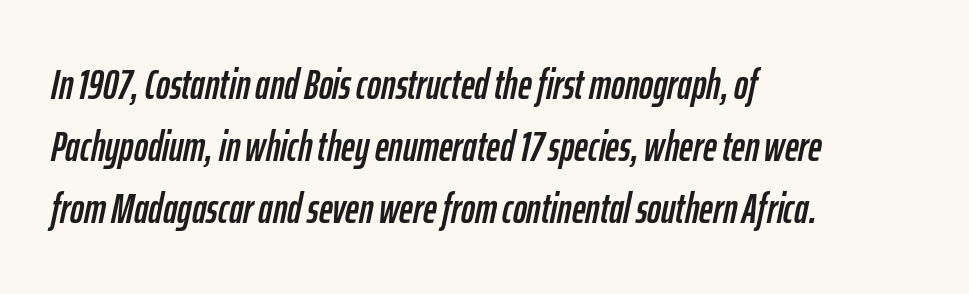
Between one letter and the next there's only the usual sliver of space. Check under the words: just untouched page. Think of a printed novel: that variable character pitch is what you see here. One glance says typical: line gaps are just what's usual. Italic: yes, the glyphs are oblique. Typeset ragged right — the left edge is the straight one.
